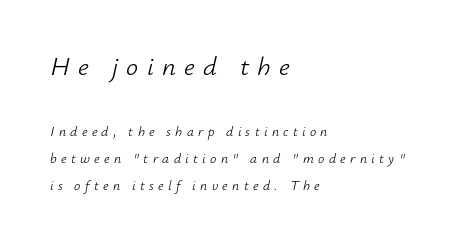
Q: Is the text bold? A: No.
Q: Is the text italic (slanted)? A: Yes, it leans right by about 12 degrees.
Q: Is the text underlined? A: No.
Q: How is the paragraph aligned? A: Left-aligned.
Q: Is the spacing between letters normal or unusually wide? A: Unusually wide.
Q: Is the spacing between lines tight, normal or loose? A: Loose.
Q: Which block of text is set in a larger size, the first (top) or the second (bottom)? A: The first (top) one.
